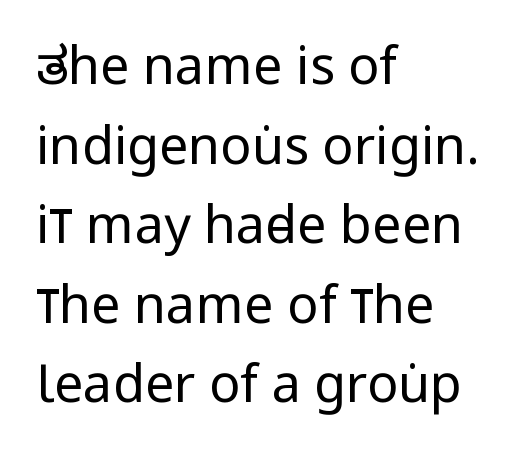
The image shows 52 px regular-weight, condensed sans-serif type, upright; set left-aligned, normal line spacing (1.53x), normal letter spacing, not underlined; low stroke contrast and a large x-height.
